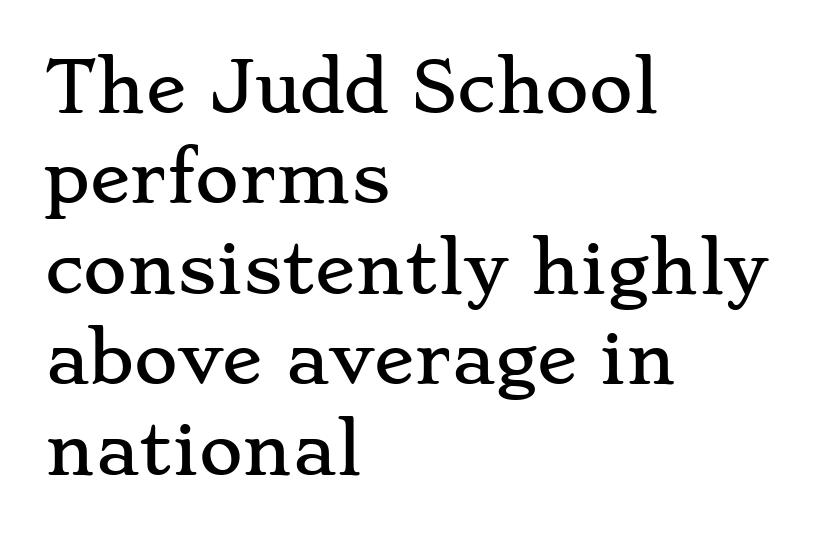
Q: Is the text italic (slanted)? A: No, it is upright.
Q: Is the typeface a serif or a sans-serif typeface? A: Serif.
Q: Is the text underlined? A: No.
Q: How is the paragraph aligned? A: Left-aligned.
Q: Is the spacing between letters normal or unusually wide? A: Normal.
Q: Is the spacing between lines tight, normal or loose? A: Normal.
Q: Width (condensed, normal, or wide)? A: Wide.
Q: Stroke contrast? A: Low.
Q: x-height? A: Small.
Q: Monospaced? A: No.
